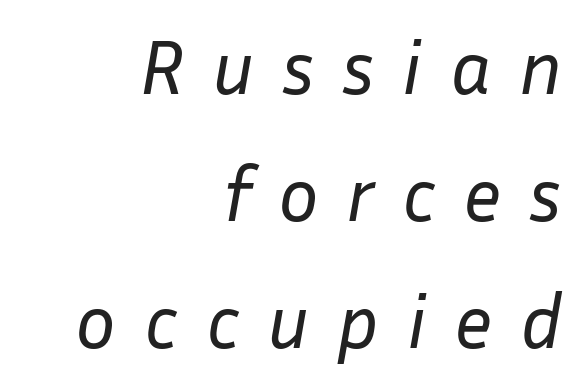
The image shows 76 px regular-weight type, italic (leaning right); set right-aligned, normal line spacing (1.67x), unusually wide letter spacing (+0.36 em), not underlined; low stroke contrast and a medium x-height.
